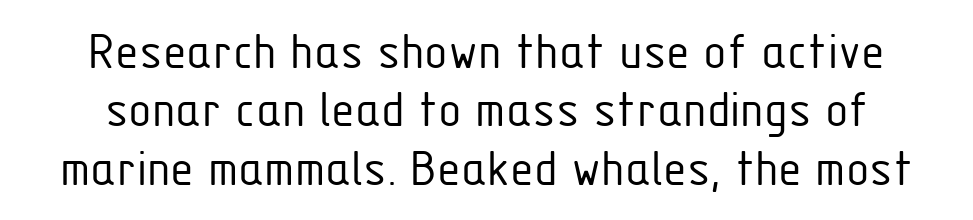
These glyphs show unthickened strokes, regular width or finer. The area under the type is left untouched. Posture: upright roman. Each letter's strokes conclude bluntly, with no projecting serifs. Letter spacing: default. Students, observe: this is what under-led, compact text looks like.
